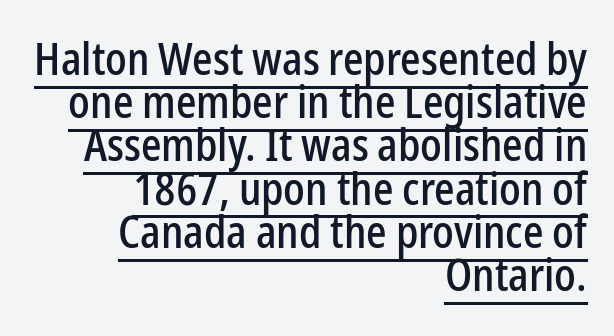
Q: Is the text italic (slanted)? A: No, it is upright.
Q: Is the typeface a serif or a sans-serif typeface? A: Sans-serif.
Q: Is the text underlined? A: Yes.
Q: How is the paragraph aligned? A: Right-aligned.
Q: Is the spacing between letters normal or unusually wide? A: Normal.
Q: Is the spacing between lines tight, normal or loose? A: Tight.
Q: Width (condensed, normal, or wide)? A: Condensed.
Q: Stroke contrast? A: Low.
Q: x-height? A: Medium.
Q: Monospaced? A: No.
